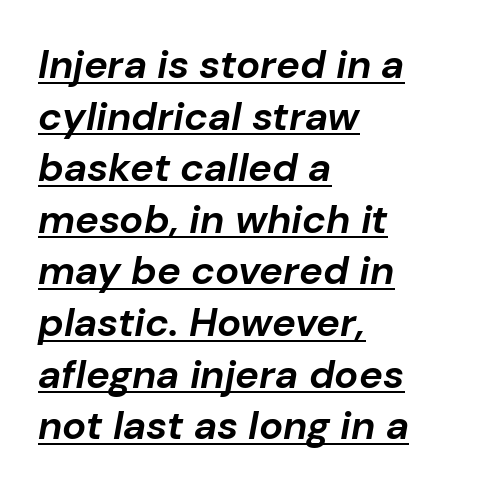
Q: Is the text bold? A: Yes.
Q: Is the text italic (slanted)? A: Yes, it leans right by about 10 degrees.
Q: Is the text underlined? A: Yes.
Q: How is the paragraph aligned? A: Left-aligned.
Q: Is the spacing between letters normal or unusually wide? A: Normal.
Q: Is the spacing between lines tight, normal or loose? A: Normal.
Q: Width (condensed, normal, or wide)? A: Normal.
Q: Stroke contrast? A: Low.
Q: x-height? A: Medium.
Q: Monospaced? A: No.
